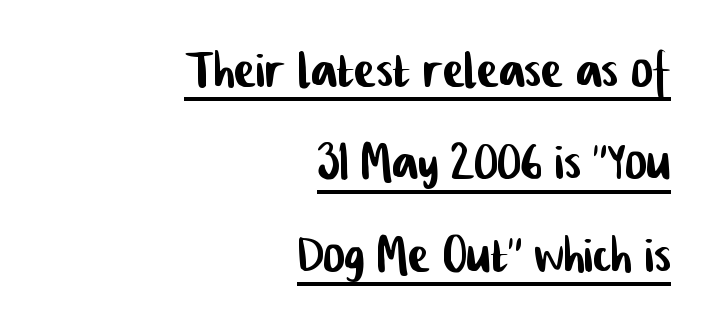
{"serif": "no", "width": "condensed", "stroke_contrast": "low", "x_height": "medium", "monospaced": "no", "underline": "yes", "align": "right", "line_spacing": "normal", "line_spacing_ratio": 1.42, "letter_spacing": "normal", "letter_spacing_em": 0.0, "glyph_px": 65}
